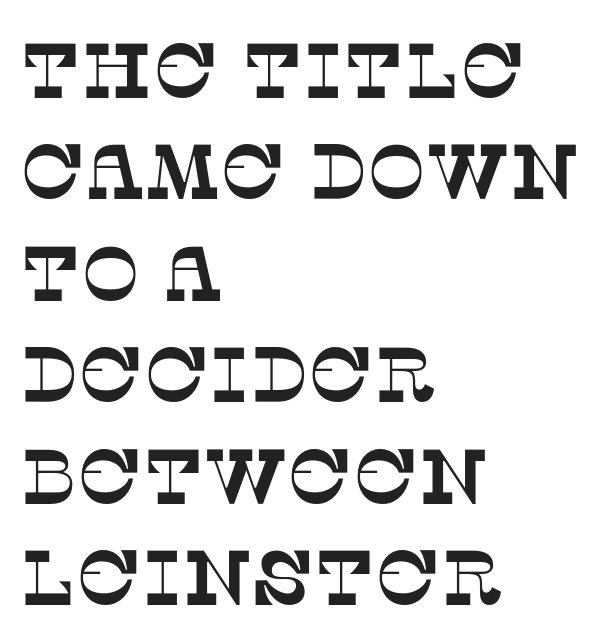
The image shows 78 px serif type; set left-aligned, normal line spacing (1.3x), normal letter spacing, not underlined; low stroke contrast and a large x-height.
